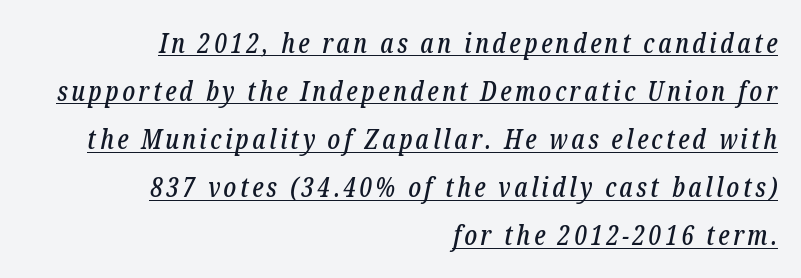
The image shows 27 px text type, italic (leaning right); set right-aligned, line spacing 1.78x, underlined.
